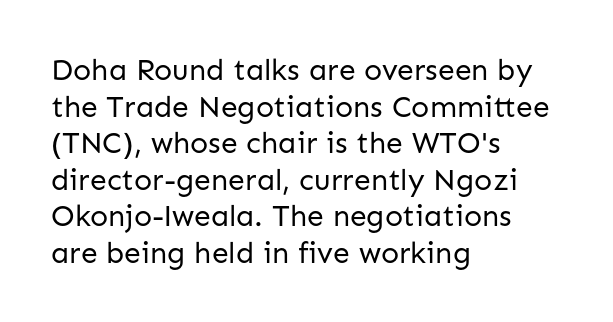
The image shows 30 px regular-weight sans-serif type, upright; set left-aligned, line spacing 1.22x, normal letter spacing, not underlined; low stroke contrast and a medium x-height.
